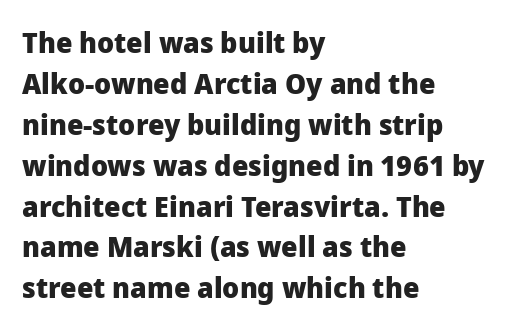
Q: Is the text bold? A: Yes.
Q: Is the text italic (slanted)? A: No, it is upright.
Q: Is the typeface a serif or a sans-serif typeface? A: Sans-serif.
Q: Is the text underlined? A: No.
Q: How is the paragraph aligned? A: Left-aligned.
Q: Is the spacing between letters normal or unusually wide? A: Normal.
Q: Is the spacing between lines tight, normal or loose? A: Normal.
Q: Width (condensed, normal, or wide)? A: Normal.
Q: Stroke contrast? A: Low.
Q: x-height? A: Medium.
Q: Monospaced? A: No.
